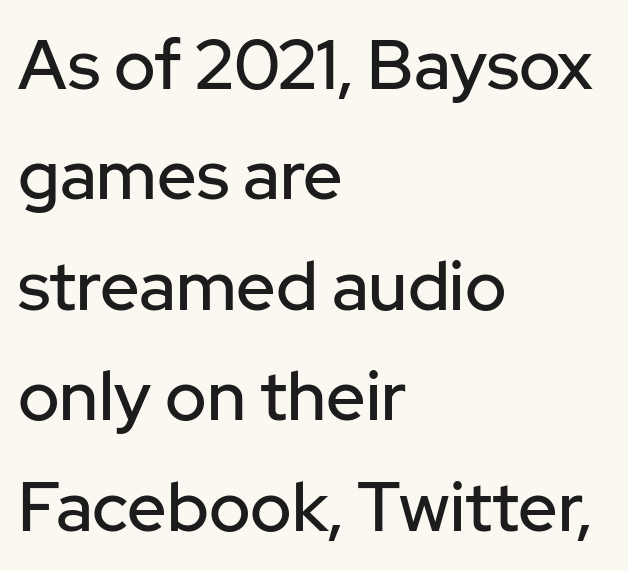
The image shows 69 px sans-serif type, upright; set left-aligned, normal line spacing (1.6x), normal letter spacing, not underlined; low stroke contrast and a medium x-height.
